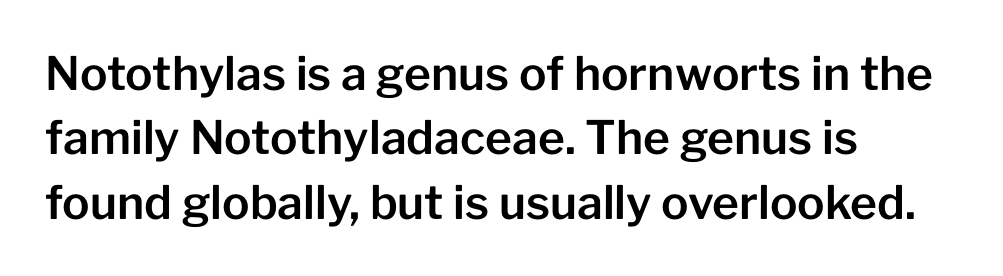
{"serif": "no", "italic": "no", "width": "normal", "stroke_contrast": "low", "x_height": "medium", "monospaced": "no", "underline": "no", "align": "left", "line_spacing": "normal", "line_spacing_ratio": 1.4, "letter_spacing": "normal", "letter_spacing_em": 0.0, "glyph_px": 46}
